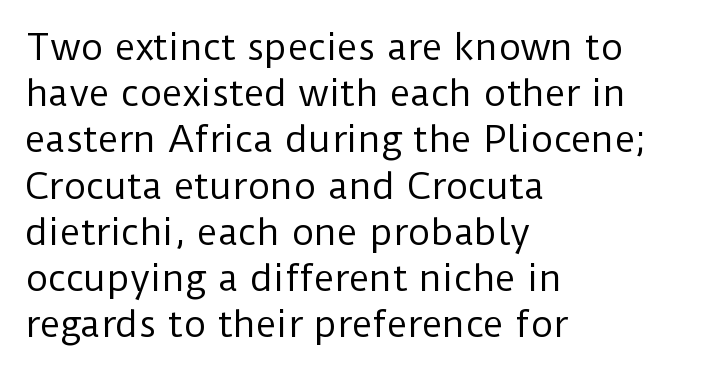
Q: Is the text bold? A: No.
Q: Is the text italic (slanted)? A: No, it is upright.
Q: Is the typeface a serif or a sans-serif typeface? A: Sans-serif.
Q: Is the text underlined? A: No.
Q: How is the paragraph aligned? A: Left-aligned.
Q: Is the spacing between letters normal or unusually wide? A: Normal.
Q: Is the spacing between lines tight, normal or loose? A: Normal.
Q: Width (condensed, normal, or wide)? A: Normal.
Q: Stroke contrast? A: Low.
Q: x-height? A: Medium.
Q: Monospaced? A: No.
